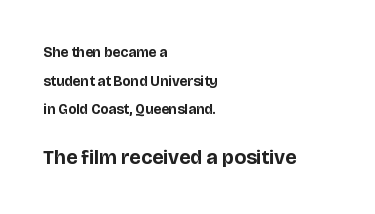
Heavy, bold letterforms. Compared with typical body copy, the letter spacing here is the same. Clear beneath every line of the passage. Top chunk: small. Bottom chunk: large. Each new line begins a long way beneath the previous one. In CSS terms this would be text-align: left.
